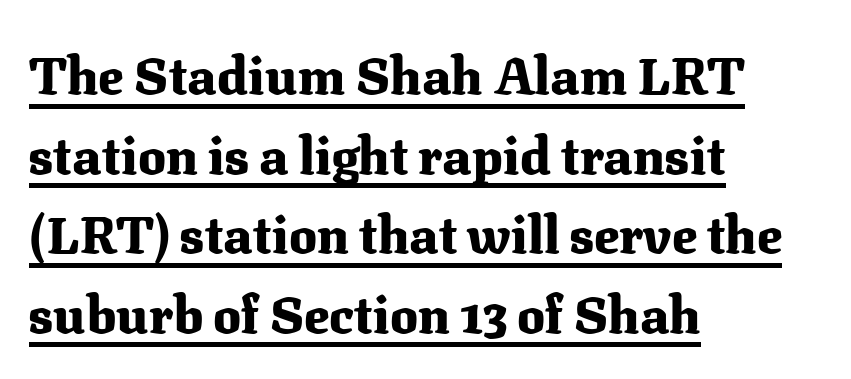
The image shows 52 px heavy serif type, upright; set left-aligned, normal line spacing (1.53x), normal letter spacing, underlined; medium stroke contrast and a medium x-height.
